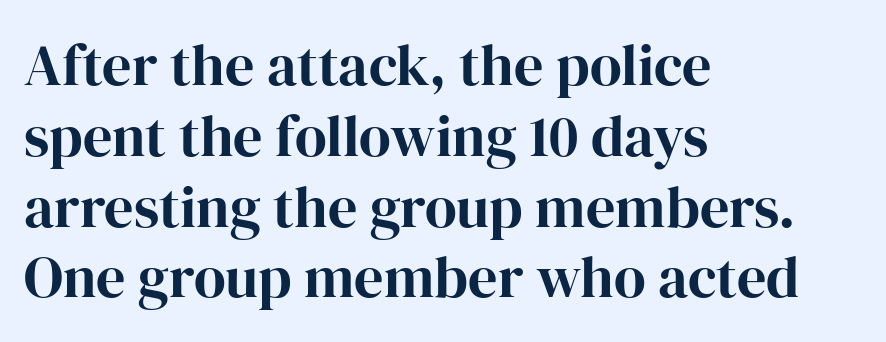
{"serif": "yes", "italic": "no", "width": "normal", "stroke_contrast": "high", "x_height": "medium", "monospaced": "no", "underline": "no", "align": "left", "line_spacing_ratio": 1.22, "letter_spacing": "normal", "letter_spacing_em": 0.0, "glyph_px": 58}
